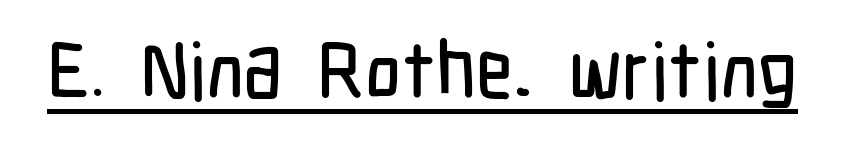
{"serif": "no", "italic": "no", "width": "condensed", "stroke_contrast": "low", "x_height": "medium", "monospaced": "no", "underline": "yes", "letter_spacing": "normal", "letter_spacing_em": 0.0, "glyph_px": 79}
